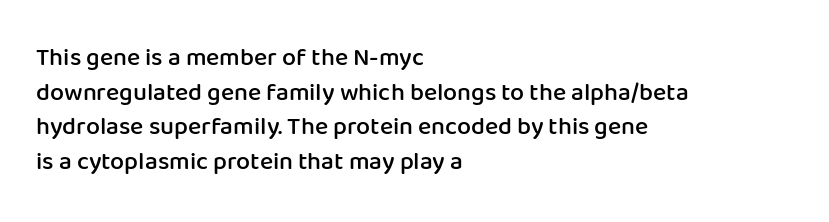
The image shows 25 px text type, upright; set left-aligned, normal line spacing (1.39x), normal letter spacing, not underlined.
